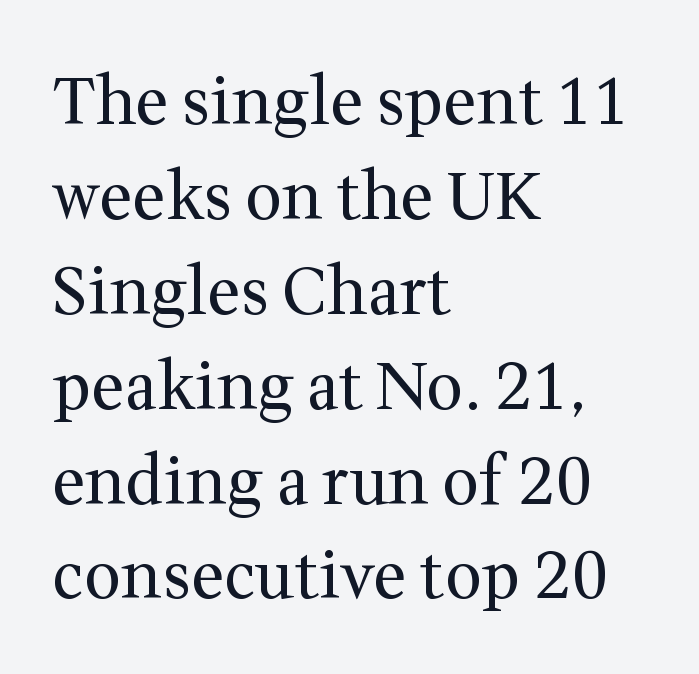
{"serif": "yes", "italic": "no", "bold": "no", "weight": "regular", "width": "normal", "stroke_contrast": "medium", "x_height": "medium", "monospaced": "no", "underline": "no", "align": "left", "line_spacing": "normal", "line_spacing_ratio": 1.46, "letter_spacing": "normal", "letter_spacing_em": 0.0, "glyph_px": 65}
